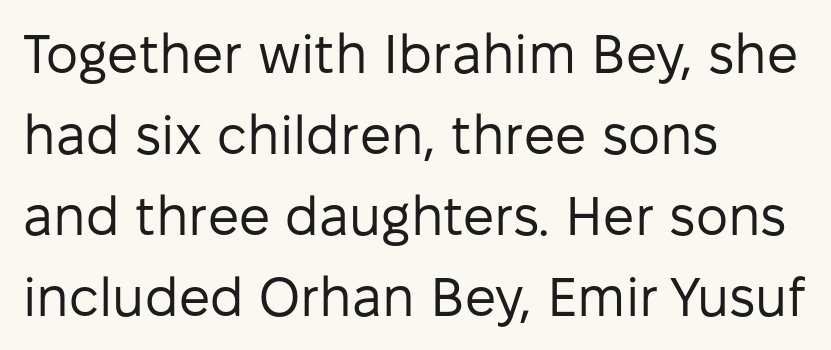
Q: Is the text bold? A: No.
Q: Is the text italic (slanted)? A: No, it is upright.
Q: Is the typeface a serif or a sans-serif typeface? A: Sans-serif.
Q: Is the text underlined? A: No.
Q: How is the paragraph aligned? A: Left-aligned.
Q: Is the spacing between letters normal or unusually wide? A: Normal.
Q: Is the spacing between lines tight, normal or loose? A: Normal.
Q: Width (condensed, normal, or wide)? A: Normal.
Q: Stroke contrast? A: Low.
Q: x-height? A: Medium.
Q: Monospaced? A: No.
